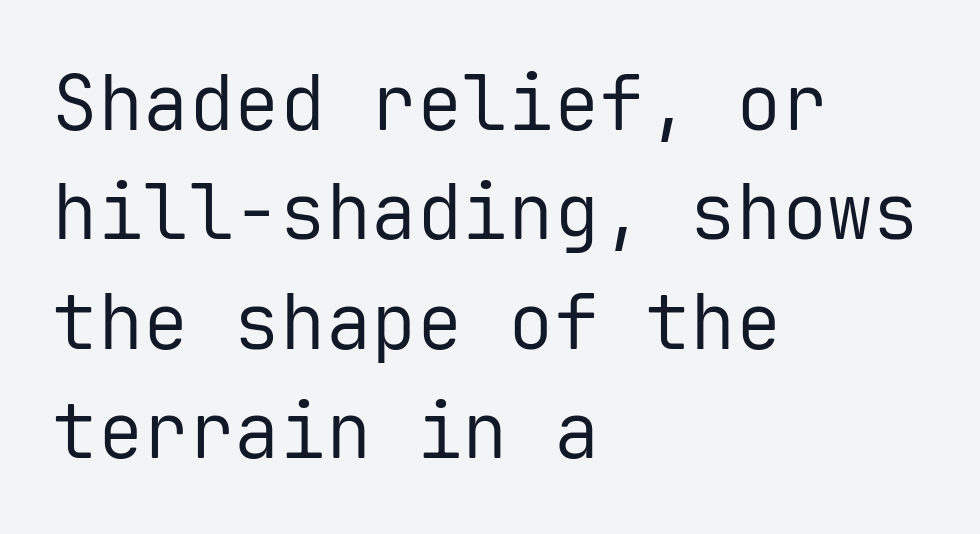
Q: Is the text bold? A: No.
Q: Is the text italic (slanted)? A: No, it is upright.
Q: Is the typeface a serif or a sans-serif typeface? A: Sans-serif.
Q: Is the text underlined? A: No.
Q: How is the paragraph aligned? A: Left-aligned.
Q: Is the spacing between letters normal or unusually wide? A: Normal.
Q: Is the spacing between lines tight, normal or loose? A: Normal.
Q: Width (condensed, normal, or wide)? A: Normal.
Q: Stroke contrast? A: Low.
Q: x-height? A: Medium.
Q: Monospaced? A: Yes.
